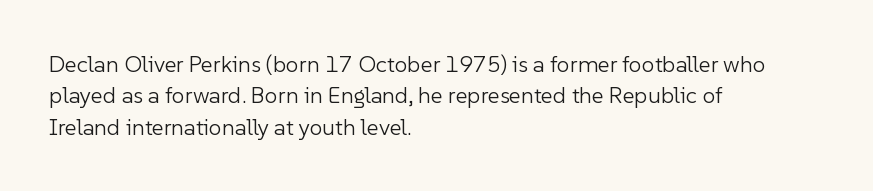
{"italic": "no", "bold": "no", "underline": "no", "align": "left", "line_spacing": "normal", "line_spacing_ratio": 1.36, "letter_spacing": "normal", "letter_spacing_em": 0.0, "glyph_px": 23}
